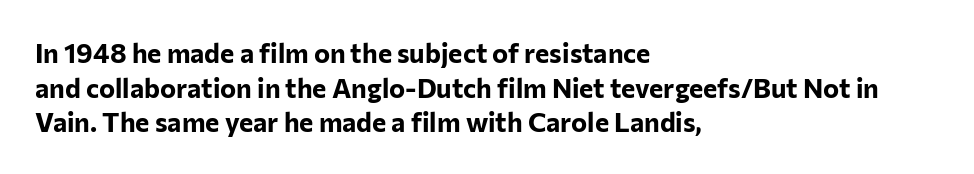
The image shows 27 px bold type, upright; set left-aligned, normal line spacing (1.28x), normal letter spacing, not underlined.
